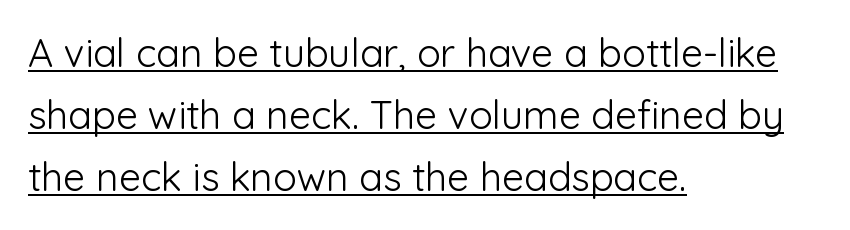
The image shows 39 px light sans-serif type, upright; set left-aligned, normal line spacing (1.59x), normal letter spacing, underlined; low stroke contrast and a medium x-height.
